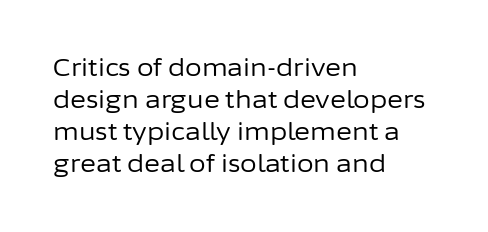
The image shows 24 px text type, upright; set left-aligned, normal line spacing (1.34x), normal letter spacing, not underlined.
